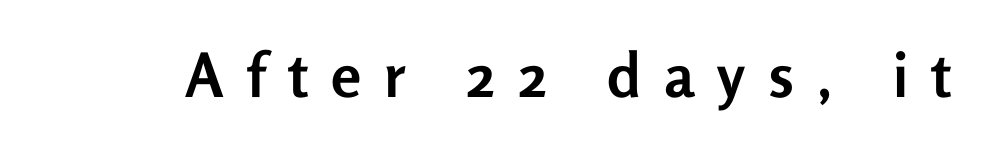
{"serif": "no", "italic": "no", "bold": "yes", "weight": "semibold", "width": "normal", "stroke_contrast": "low", "x_height": "medium", "monospaced": "no", "underline": "no", "letter_spacing": "wide", "letter_spacing_em": 0.38, "glyph_px": 61}
